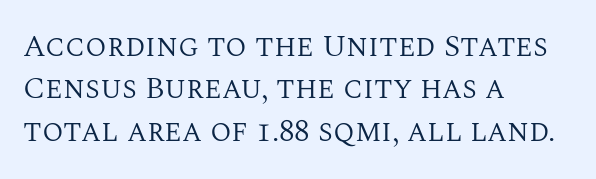
{"serif": "yes", "italic": "no", "bold": "no", "weight": "regular", "width": "normal", "stroke_contrast": "medium", "x_height": "large", "monospaced": "no", "underline": "no", "align": "left", "line_spacing": "normal", "line_spacing_ratio": 1.37, "letter_spacing": "normal", "letter_spacing_em": 0.0, "glyph_px": 31}
